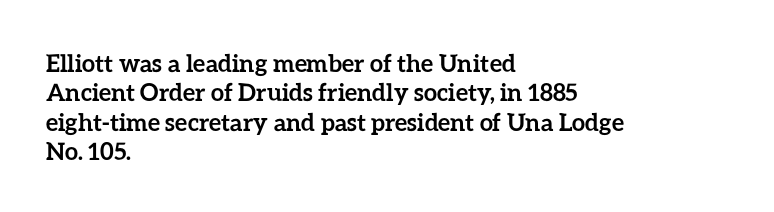
{"italic": "no", "bold": "yes", "underline": "no", "align": "left", "line_spacing_ratio": 1.22, "letter_spacing": "normal", "letter_spacing_em": 0.0, "glyph_px": 24}
